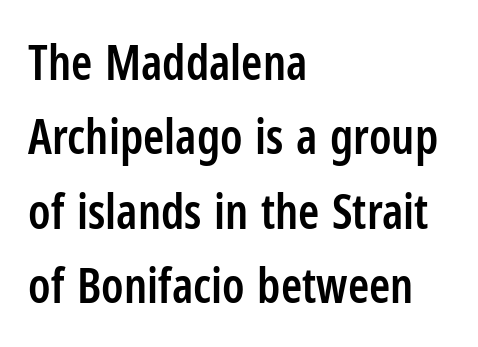
The image shows 48 px semibold, condensed sans-serif type, upright; set left-aligned, normal line spacing (1.55x), normal letter spacing, not underlined; low stroke contrast and a medium x-height.
